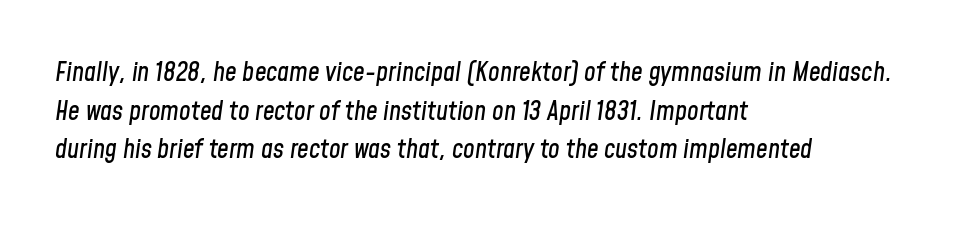
The image shows 26 px text type, italic (leaning right); set left-aligned, normal line spacing (1.49x), normal letter spacing, not underlined.
